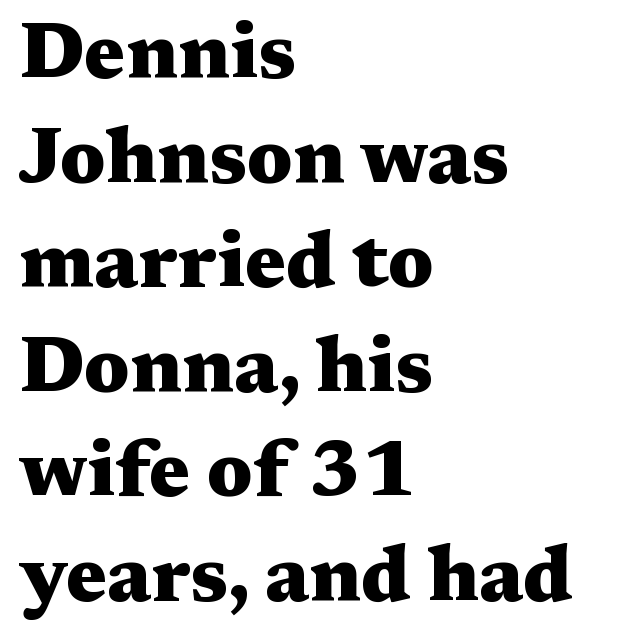
The type sits square on the baseline with zero lean. The face used here is rendered with its standard letterfit. Think of a printed novel: that variable character pitch is what you see here. Visually the block forms a straight wall on the left and a jagged coastline on the right. Baseline-to-baseline distance is the conventional proportion of letter height.
